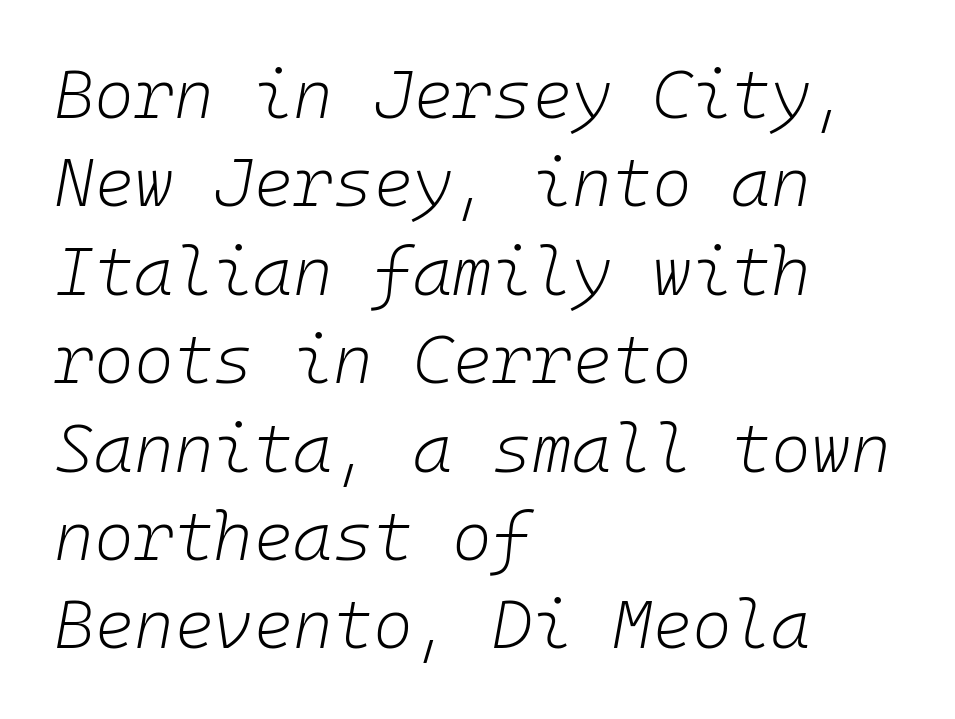
Q: Is the text bold? A: No.
Q: Is the text italic (slanted)? A: Yes, it leans right by about 10 degrees.
Q: Is the text underlined? A: No.
Q: How is the paragraph aligned? A: Left-aligned.
Q: Is the spacing between letters normal or unusually wide? A: Normal.
Q: Is the spacing between lines tight, normal or loose? A: Normal.
Q: Width (condensed, normal, or wide)? A: Normal.
Q: Stroke contrast? A: Low.
Q: x-height? A: Medium.
Q: Monospaced? A: Yes.
